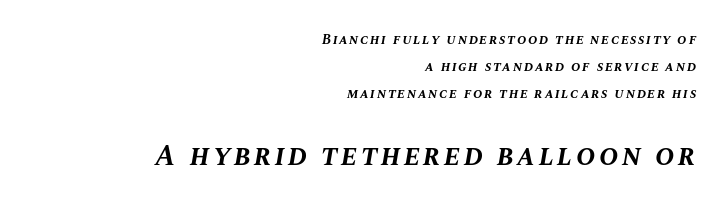
The specimen omits any rule beneath the text block's lines. The vertical gap from one line to the next is large. Typeset ragged left — the right edge is the straight one. The passage shown begins with its smaller block and ends with its larger one.
